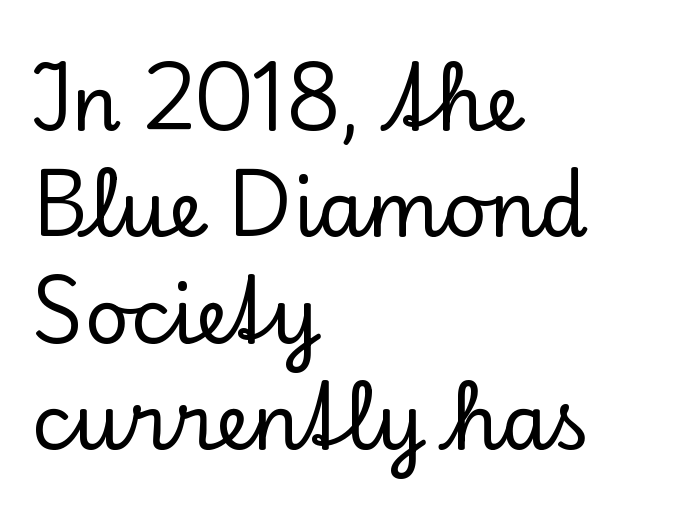
Q: Is the text italic (slanted)? A: No, it is upright.
Q: Is the text underlined? A: No.
Q: How is the paragraph aligned? A: Left-aligned.
Q: Is the spacing between letters normal or unusually wide? A: Normal.
Q: Is the spacing between lines tight, normal or loose? A: Normal.
Q: Width (condensed, normal, or wide)? A: Normal.
Q: Stroke contrast? A: Low.
Q: x-height? A: Small.
Q: Monospaced? A: No.
